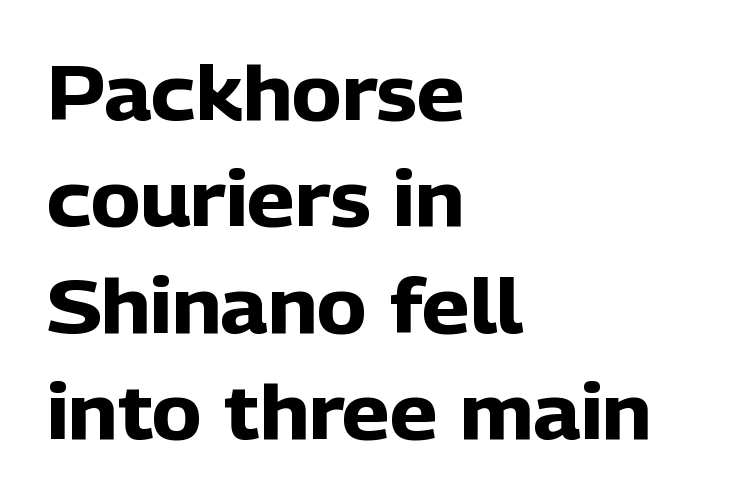
The image shows 75 px heavy sans-serif type, upright; set left-aligned, normal line spacing (1.42x), normal letter spacing, not underlined; low stroke contrast and a medium x-height.
